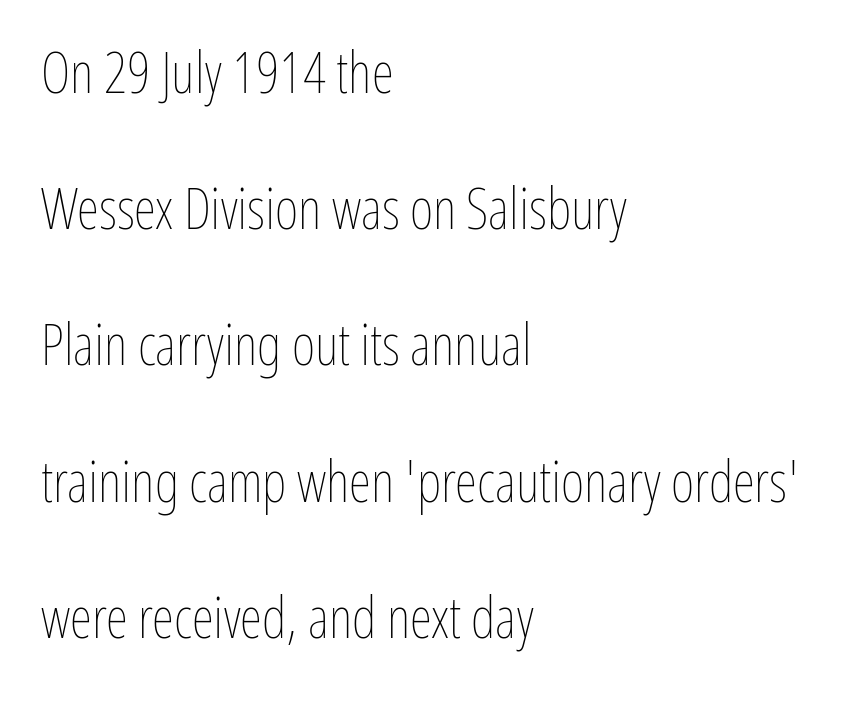
These lines keep a tight, regular rhythm from letter to letter. Quick note: not italic, upright. What's the leading like? Stretched, with rows far apart. A typesetter would call this proportional, since set widths differ per character. The text block is weighted toward the left margin, trailing off unevenly rightward. Weight: in the light-to-regular range.
